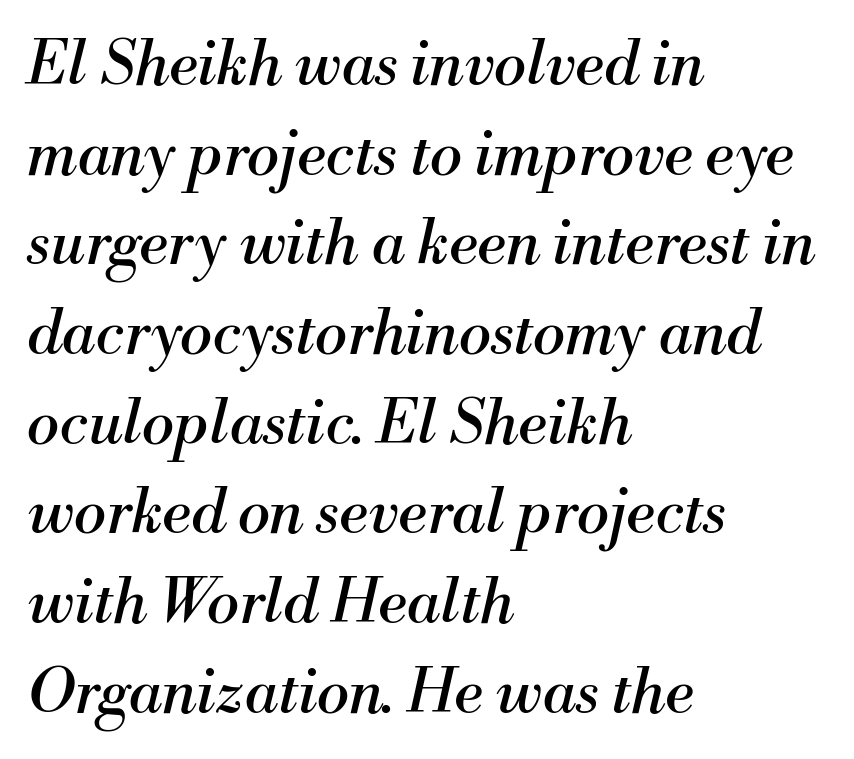
{"serif": "yes", "italic": "yes", "lean": "right", "slant_degrees": 13, "bold": "no", "weight": "regular", "width": "normal", "stroke_contrast": "medium", "x_height": "small", "monospaced": "no", "underline": "no", "align": "left", "line_spacing": "normal", "line_spacing_ratio": 1.47, "letter_spacing": "normal", "letter_spacing_em": 0.0, "glyph_px": 61}
